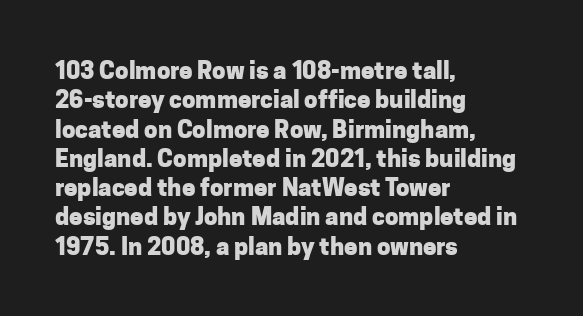
{"italic": "no", "bold": "yes", "underline": "no", "align": "left", "line_spacing_ratio": 1.22, "letter_spacing": "normal", "letter_spacing_em": 0.0, "glyph_px": 24}
